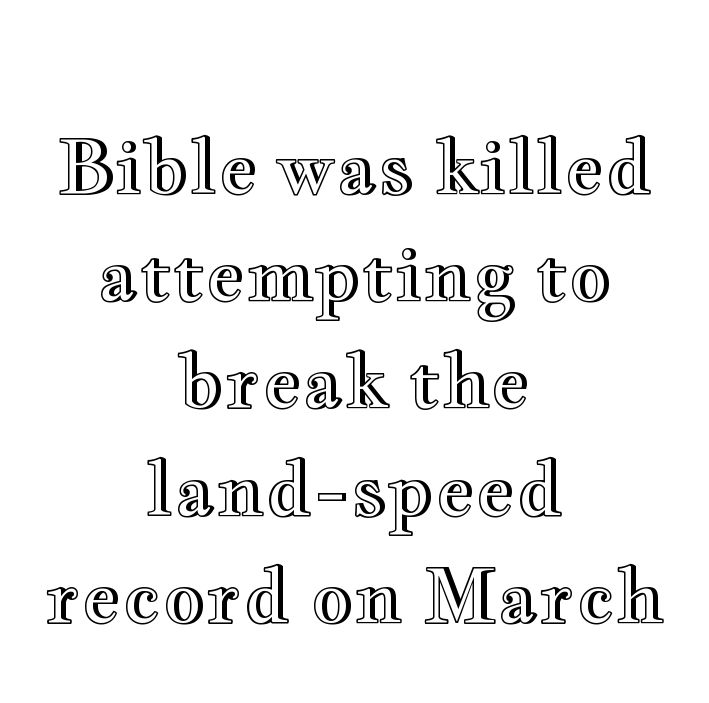
{"italic": "no", "width": "wide", "x_height": "small", "monospaced": "no", "underline": "no", "align": "center", "line_spacing": "normal", "line_spacing_ratio": 1.43, "letter_spacing": "normal", "letter_spacing_em": 0.0, "glyph_px": 75}
